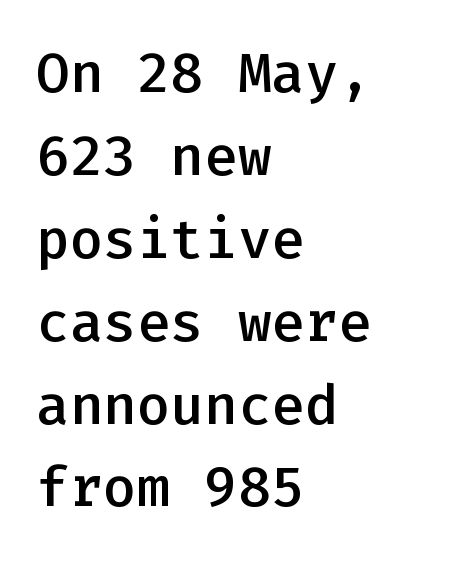
Tracking here is standard; glyphs follow each other at the usual distance. Vertically, the passage feels balanced, rows spaced as you'd expect. You can tell it's not italic because the verticals are truly vertical. Just letters on the line, the space beneath them empty. I'd call this a sans setting — the letters go barefoot.
